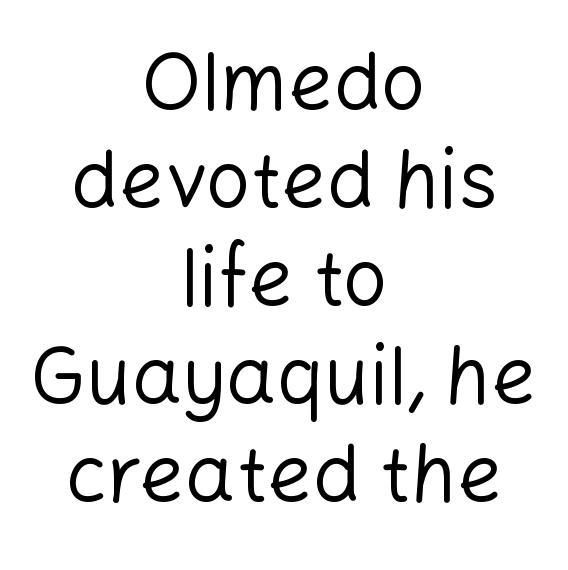
Q: Is the text bold? A: No.
Q: Is the text italic (slanted)? A: No, it is upright.
Q: Is the typeface a serif or a sans-serif typeface? A: Sans-serif.
Q: Is the text underlined? A: No.
Q: How is the paragraph aligned? A: Centered.
Q: Is the spacing between letters normal or unusually wide? A: Normal.
Q: Width (condensed, normal, or wide)? A: Normal.
Q: Stroke contrast? A: Low.
Q: x-height? A: Medium.
Q: Monospaced? A: No.
